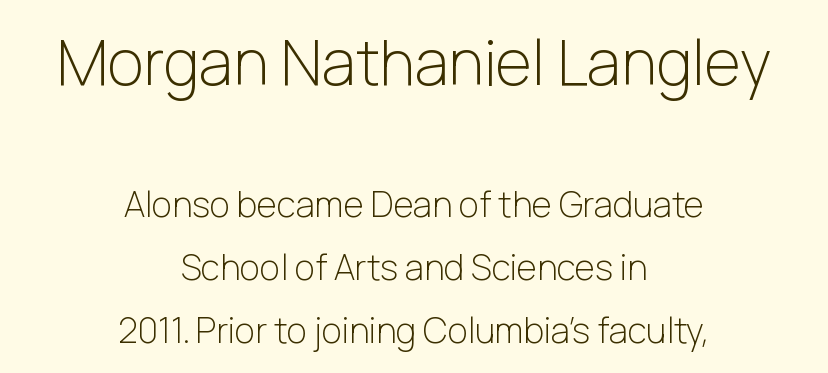
Q: Is the text bold? A: No.
Q: Is the text italic (slanted)? A: No, it is upright.
Q: Is the typeface a serif or a sans-serif typeface? A: Sans-serif.
Q: Is the text underlined? A: No.
Q: How is the paragraph aligned? A: Centered.
Q: Is the spacing between letters normal or unusually wide? A: Normal.
Q: Which block of text is set in a larger size, the first (top) or the second (bottom)? A: The first (top) one.
Q: Width (condensed, normal, or wide)? A: Normal.
Q: Stroke contrast? A: Low.
Q: x-height? A: Medium.
Q: Monospaced? A: No.
